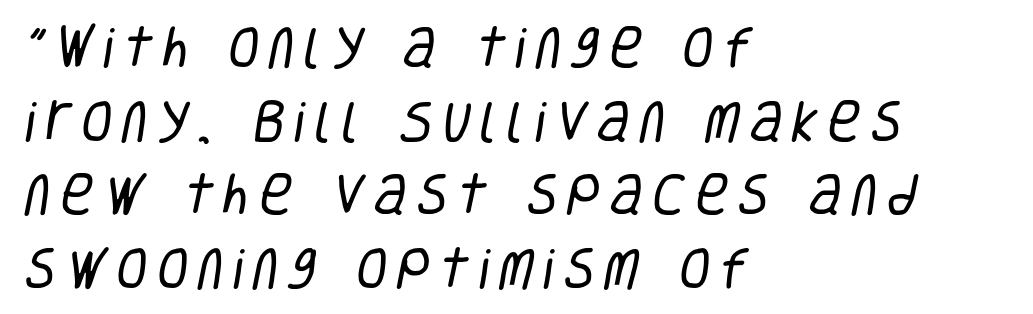
The foot of each line stays bare and open. Summary of weight: not heavy and not bold. This is sans-serif lettering, the kind often seen on screens and signage. Whoever set this chose a conventional vertical rhythm. This rendering widens character spacing well past its baseline value.
